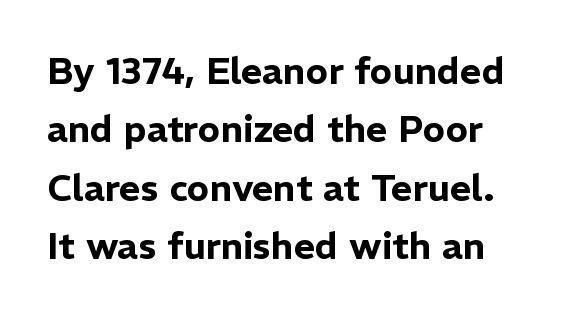
Italic: no, the glyphs are upright roman. Each letter's strokes conclude bluntly, with no projecting serifs. This sample has the flowing, uneven cadence of proportional lettering. Does the leading feel generous? No, just average.
